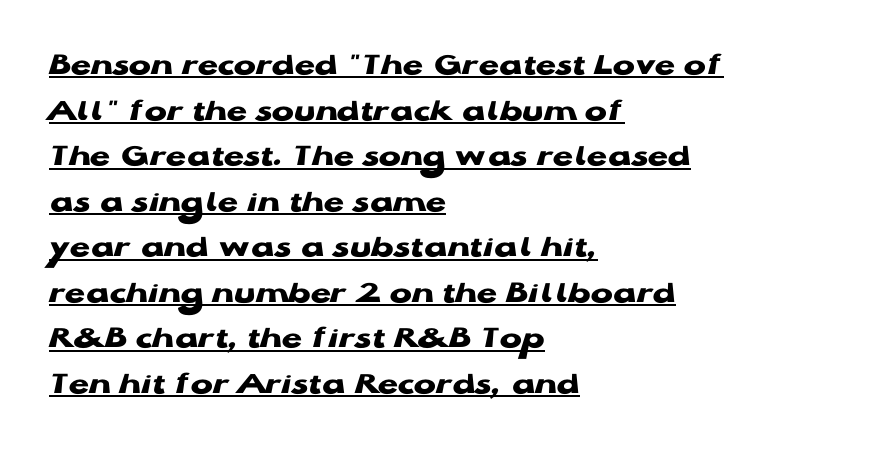
{"serif": "no", "italic": "no", "bold": "yes", "weight": "heavy", "width": "wide", "stroke_contrast": "low", "x_height": "medium", "monospaced": "no", "underline": "yes", "align": "left", "line_spacing": "normal", "line_spacing_ratio": 1.38, "letter_spacing": "normal", "letter_spacing_em": 0.0, "glyph_px": 33}
